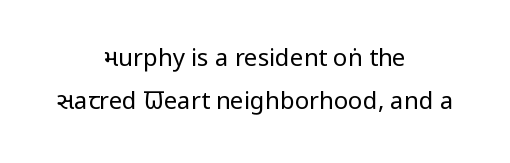
The image shows 24 px text type, upright; set centered, line spacing 1.79x, normal letter spacing, not underlined.
